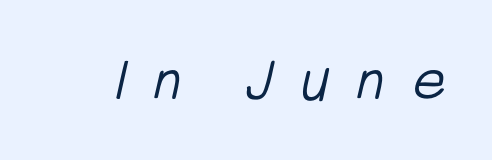
Q: Is the text bold? A: No.
Q: Is the typeface a serif or a sans-serif typeface? A: Sans-serif.
Q: Is the text underlined? A: No.
Q: Is the spacing between letters normal or unusually wide? A: Unusually wide.
Q: Width (condensed, normal, or wide)? A: Condensed.
Q: Stroke contrast? A: Low.
Q: x-height? A: Medium.
Q: Monospaced? A: No.
